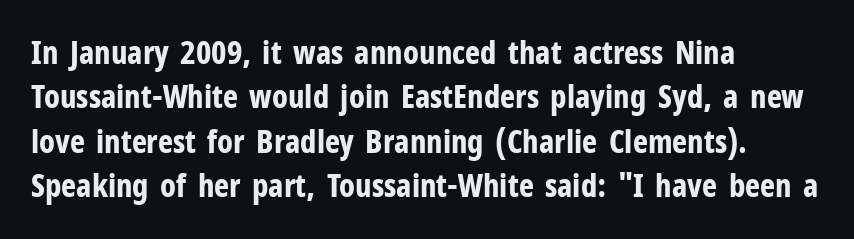
{"serif": "no", "italic": "no", "bold": "yes", "weight": "bold", "width": "condensed", "stroke_contrast": "low", "x_height": "medium", "monospaced": "no", "underline": "no", "align": "left", "line_spacing": "normal", "line_spacing_ratio": 1.39, "letter_spacing": "normal", "letter_spacing_em": 0.0, "glyph_px": 32}
